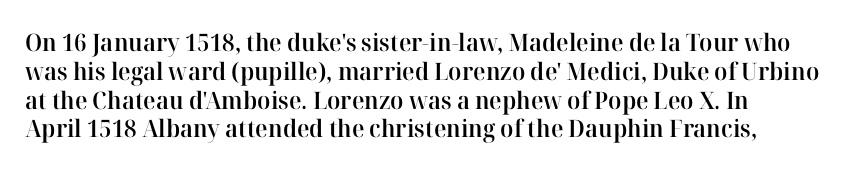
Q: Is the text bold? A: Semi-bold.
Q: Is the text italic (slanted)? A: No, it is upright.
Q: Is the text underlined? A: No.
Q: How is the paragraph aligned? A: Left-aligned.
Q: Is the spacing between letters normal or unusually wide? A: Normal.
